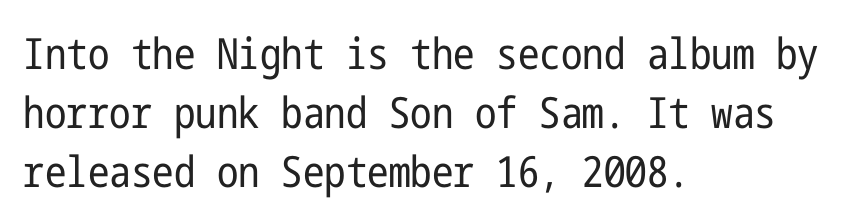
Do the letters lean? They stand straight. This is not heavy type; no bold has been used. The string is rendered with underlining switched off. Font category for this specimen: sans-serif. A student would call this left alignment; a typographer would say flush left, rag right. The rows are spaced the way most documents space them.
